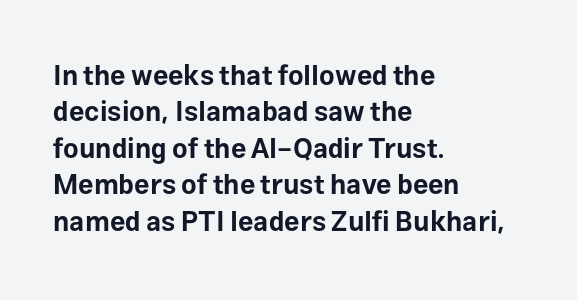
Q: Is the text bold? A: Yes.
Q: Is the text italic (slanted)? A: No, it is upright.
Q: Is the text underlined? A: No.
Q: How is the paragraph aligned? A: Left-aligned.
Q: Is the spacing between letters normal or unusually wide? A: Normal.
Q: Is the spacing between lines tight, normal or loose? A: Normal.
